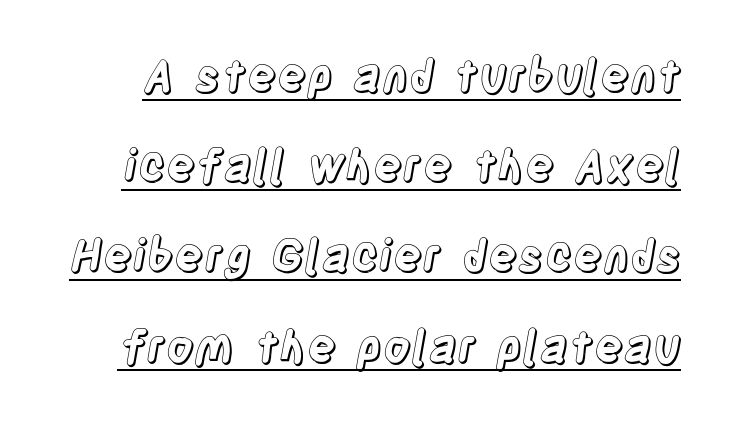
{"width": "condensed", "x_height": "large", "monospaced": "no", "underline": "yes", "line_spacing": "loose", "line_spacing_ratio": 2.05, "letter_spacing": "normal", "letter_spacing_em": 0.0, "glyph_px": 44}
